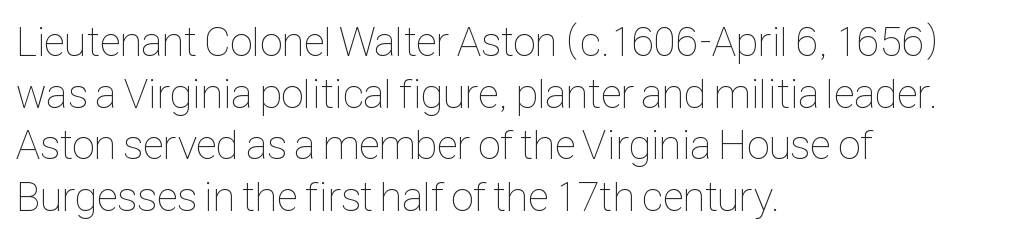
Q: Is the text bold? A: No.
Q: Is the text italic (slanted)? A: No, it is upright.
Q: Is the text underlined? A: No.
Q: How is the paragraph aligned? A: Left-aligned.
Q: Is the spacing between letters normal or unusually wide? A: Normal.
Q: Width (condensed, normal, or wide)? A: Condensed.
Q: Stroke contrast? A: Low.
Q: x-height? A: Medium.
Q: Monospaced? A: No.
